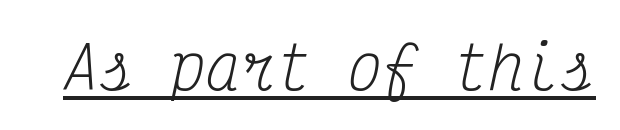
The image shows 59 px regular-weight, condensed serif type, italic (leaning right), monospaced; set normal letter spacing, underlined; medium stroke contrast and a medium x-height.
